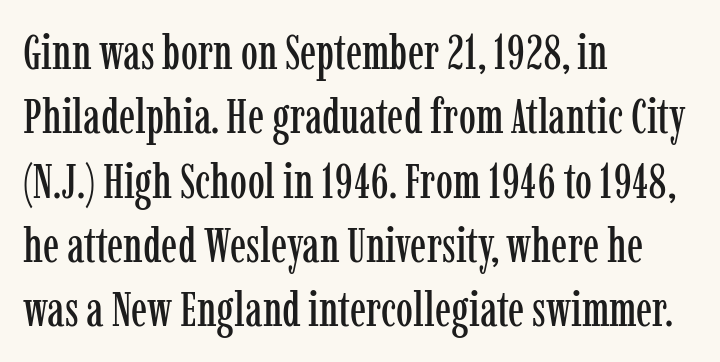
The image shows 48 px condensed serif type, upright; set left-aligned, normal line spacing (1.34x), normal letter spacing, not underlined; low stroke contrast and a medium x-height.
